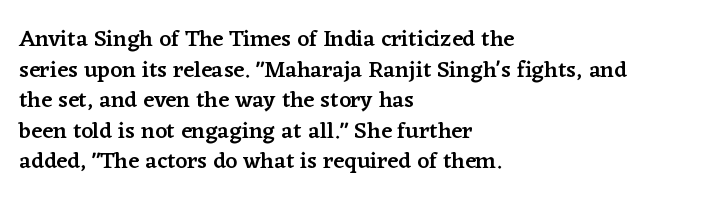
The image shows 23 px text type, upright; set left-aligned, normal line spacing (1.33x), normal letter spacing, not underlined.
